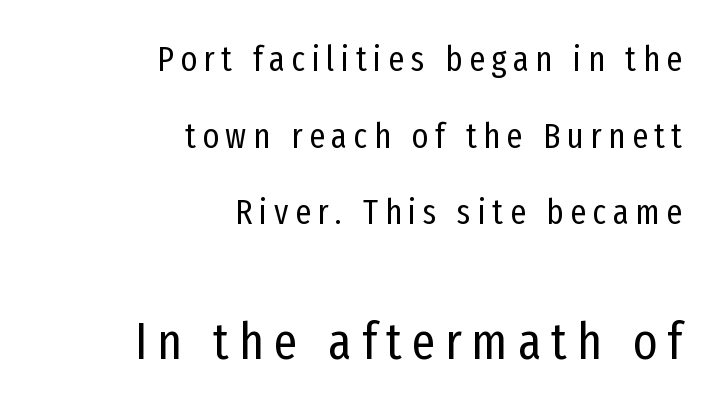
{"serif": "no", "italic": "no", "bold": "no", "weight": "regular", "width": "condensed", "stroke_contrast": "low", "x_height": "medium", "monospaced": "no", "underline": "no", "align": "right", "line_spacing": "loose", "line_spacing_ratio": 2.19, "larger_block": "second", "size_ratio": 1.49, "glyph_px": 52}
